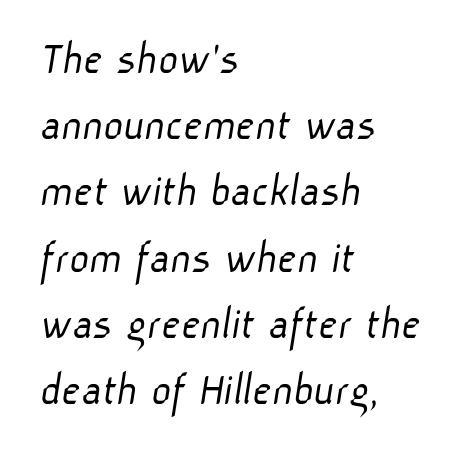
Q: Is the text bold? A: No.
Q: Is the typeface a serif or a sans-serif typeface? A: Sans-serif.
Q: Is the text underlined? A: No.
Q: How is the paragraph aligned? A: Left-aligned.
Q: Is the spacing between letters normal or unusually wide? A: Normal.
Q: Is the spacing between lines tight, normal or loose? A: Normal.
Q: Width (condensed, normal, or wide)? A: Normal.
Q: Stroke contrast? A: Low.
Q: x-height? A: Medium.
Q: Monospaced? A: No.
